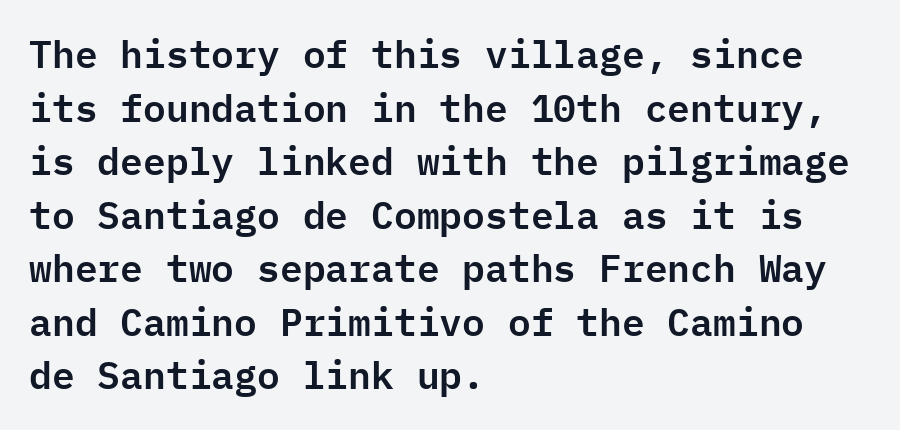
{"serif": "no", "italic": "no", "width": "normal", "stroke_contrast": "low", "x_height": "medium", "monospaced": "yes", "underline": "no", "align": "left", "line_spacing": "normal", "line_spacing_ratio": 1.41, "letter_spacing": "normal", "letter_spacing_em": 0.0, "glyph_px": 38}
